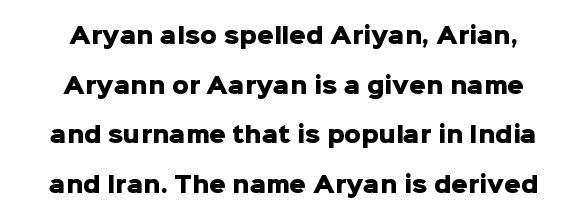
The image shows 21 px bold type, upright; set loose line spacing (2.36x), normal letter spacing, not underlined.
